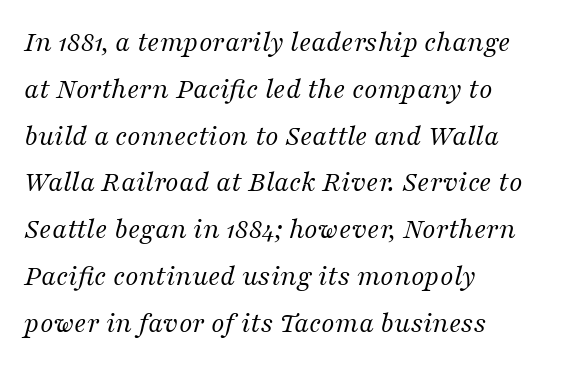
Q: Is the text bold? A: No.
Q: Is the text italic (slanted)? A: Yes, it leans right by about 16 degrees.
Q: Is the typeface a serif or a sans-serif typeface? A: Serif.
Q: Is the text underlined? A: No.
Q: How is the paragraph aligned? A: Left-aligned.
Q: Is the spacing between letters normal or unusually wide? A: Normal.
Q: Is the spacing between lines tight, normal or loose? A: Normal.
Q: Width (condensed, normal, or wide)? A: Normal.
Q: Stroke contrast? A: Medium.
Q: x-height? A: Medium.
Q: Monospaced? A: No.
